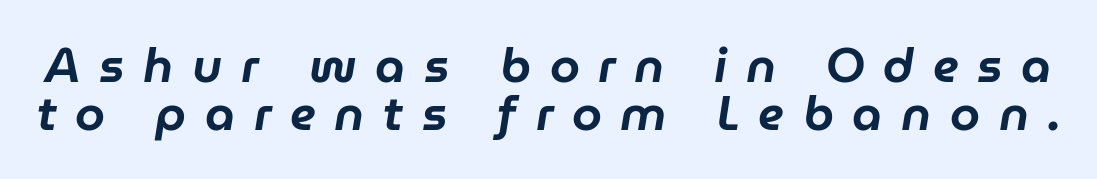
The rendering uses natural spacing where letterforms have individual widths. Whoever set this chose condensed vertical rhythm over breathing room. The horizontal fit of the characters is loose and conspicuously gappy. There's an unmistakable incline to the writing here. Honestly, there is no underline to notice here at all.
